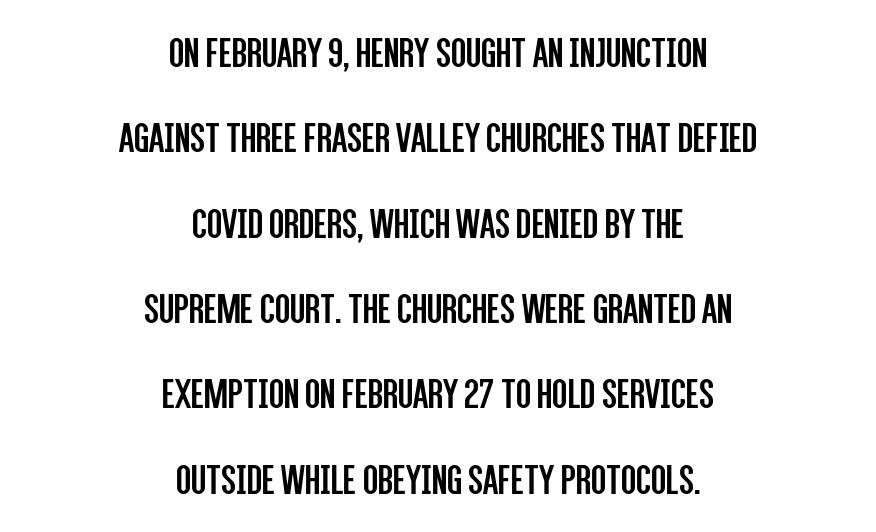
The image shows 44 px regular-weight, condensed sans-serif type, upright; set centered, loose line spacing (1.94x), normal letter spacing, not underlined; low stroke contrast and a large x-height.
